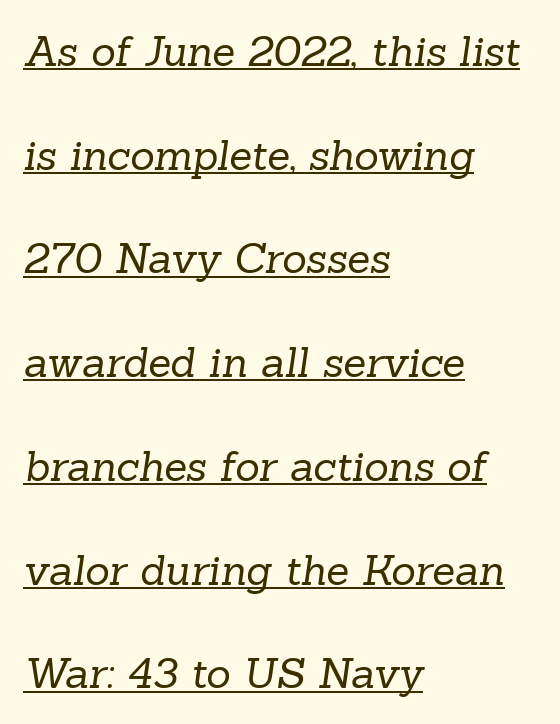
Q: Is the text bold? A: No.
Q: Is the typeface a serif or a sans-serif typeface? A: Serif.
Q: Is the text underlined? A: Yes.
Q: How is the paragraph aligned? A: Left-aligned.
Q: Is the spacing between letters normal or unusually wide? A: Normal.
Q: Is the spacing between lines tight, normal or loose? A: Loose.
Q: Width (condensed, normal, or wide)? A: Normal.
Q: Stroke contrast? A: Low.
Q: x-height? A: Medium.
Q: Monospaced? A: No.
